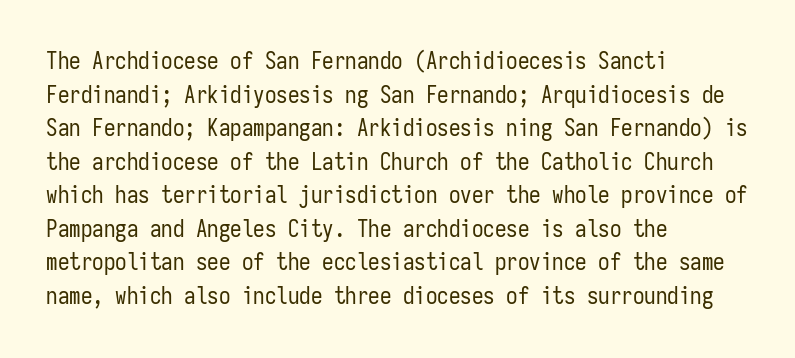
{"italic": "no", "bold": "no", "underline": "no", "align": "left", "line_spacing": "normal", "line_spacing_ratio": 1.46, "letter_spacing": "normal", "letter_spacing_em": 0.0, "glyph_px": 23}
